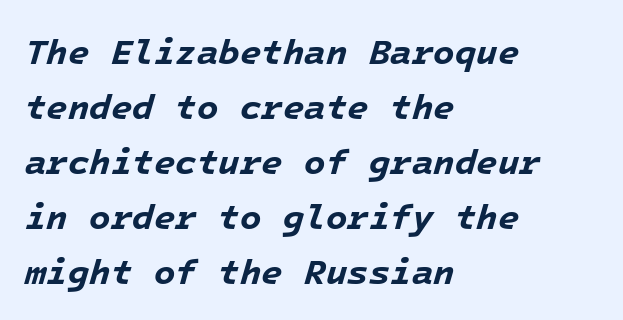
Observe the ordinary spacing: letters are neighbours, not strangers. This is heavy type, rendered in bold. Summary of vertical rhythm: regular, with standard interline spacing. The area under the type is left untouched. Looks like terminal output: every glyph gets an equal slot. Designer's note — italics engaged.
